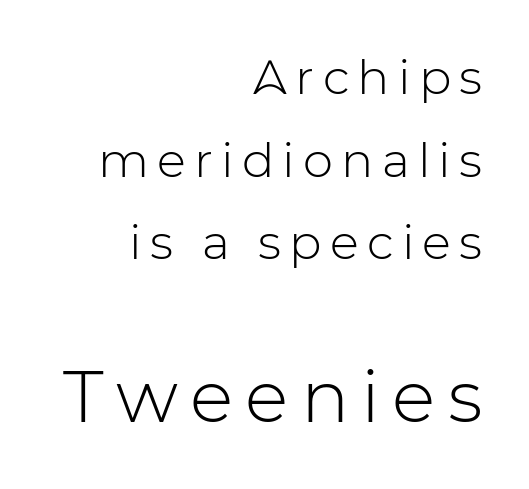
The image shows 72 px light sans-serif type, upright; set right-aligned, line spacing 1.72x, not underlined; the second (bottom) block is 1.5x larger; low stroke contrast and a medium x-height.
